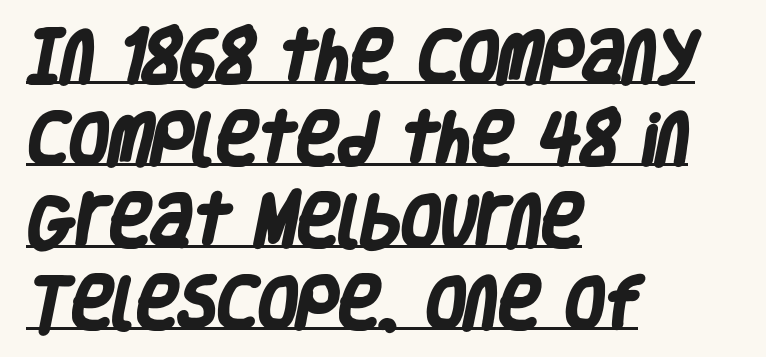
The image shows 57 px heavy, condensed sans-serif type; set left-aligned, normal line spacing (1.44x), normal letter spacing, underlined; low stroke contrast and a large x-height.
